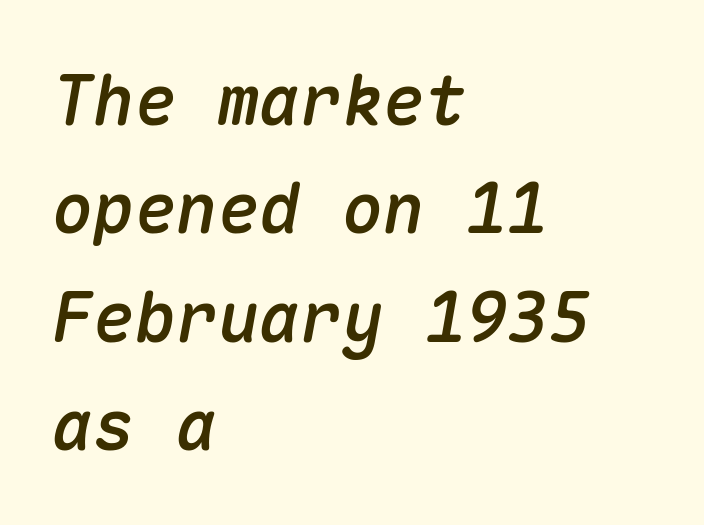
Lines of text with bare space underneath. Note the uniform advance width — an 'i' takes as much space as an 'm'. The letters are slanted; this is an italic face. Notice how descenders clear the ascenders below comfortably — that's standard leading. The face used here is rendered with its standard letterfit. Caption: multi-line text, flush left, ragged right.
